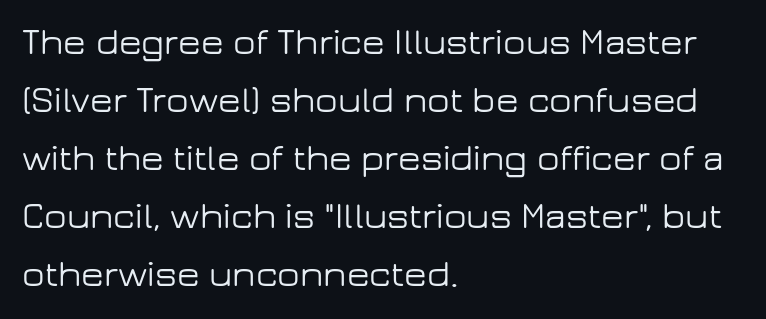
Q: Is the text italic (slanted)? A: No, it is upright.
Q: Is the typeface a serif or a sans-serif typeface? A: Sans-serif.
Q: Is the text underlined? A: No.
Q: How is the paragraph aligned? A: Left-aligned.
Q: Is the spacing between letters normal or unusually wide? A: Normal.
Q: Is the spacing between lines tight, normal or loose? A: Normal.
Q: Width (condensed, normal, or wide)? A: Wide.
Q: Stroke contrast? A: Low.
Q: x-height? A: Medium.
Q: Monospaced? A: No.
